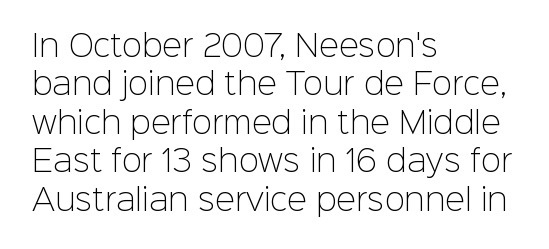
Q: Is the text bold? A: No.
Q: Is the text italic (slanted)? A: No, it is upright.
Q: Is the typeface a serif or a sans-serif typeface? A: Sans-serif.
Q: Is the text underlined? A: No.
Q: How is the paragraph aligned? A: Left-aligned.
Q: Is the spacing between letters normal or unusually wide? A: Normal.
Q: Is the spacing between lines tight, normal or loose? A: Normal.
Q: Width (condensed, normal, or wide)? A: Normal.
Q: Stroke contrast? A: Low.
Q: x-height? A: Medium.
Q: Monospaced? A: No.
